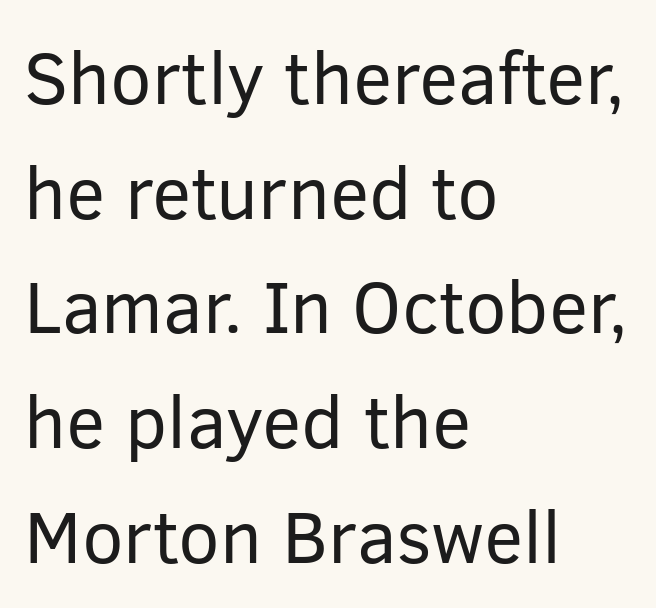
This sample uses plain, unmodified letter spacing. The lettering stays uniformly vertical, giving the passage a roman look. Here the designer chose a conventional face with non-uniform glyph widths. Underline: absent. The rendering shows plain stroke endings on the letterforms — a sans-serif design. Quick note: interline space is typical.
